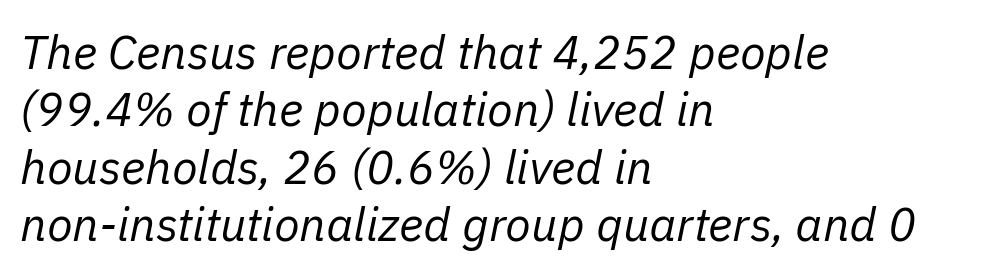
Q: Is the text bold? A: No.
Q: Is the text italic (slanted)? A: Yes, it leans right by about 11 degrees.
Q: Is the text underlined? A: No.
Q: How is the paragraph aligned? A: Left-aligned.
Q: Is the spacing between letters normal or unusually wide? A: Normal.
Q: Width (condensed, normal, or wide)? A: Normal.
Q: Stroke contrast? A: Low.
Q: x-height? A: Medium.
Q: Monospaced? A: No.
